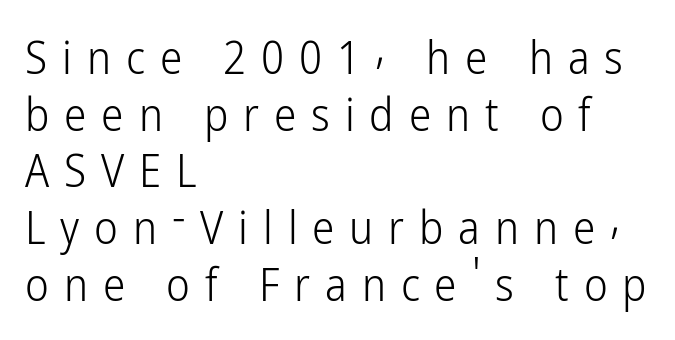
The letters stand upright; this is a roman face. The horizontal fit of the characters is loose and conspicuously gappy. The typesetting does not lean heavy: it is not bold. Regular leading. In CSS terms this would be text-align: left. This rendering employs a face without finishing strokes, i.e., a sans-serif.
